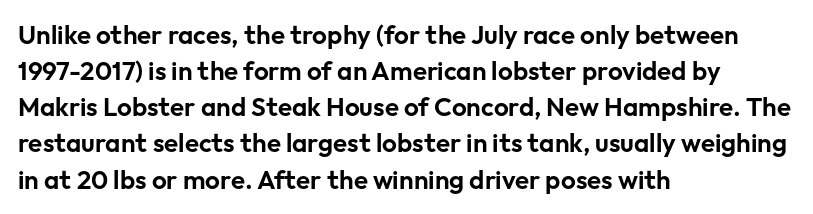
Q: Is the text italic (slanted)? A: No, it is upright.
Q: Is the text underlined? A: No.
Q: How is the paragraph aligned? A: Left-aligned.
Q: Is the spacing between letters normal or unusually wide? A: Normal.
Q: Is the spacing between lines tight, normal or loose? A: Normal.
